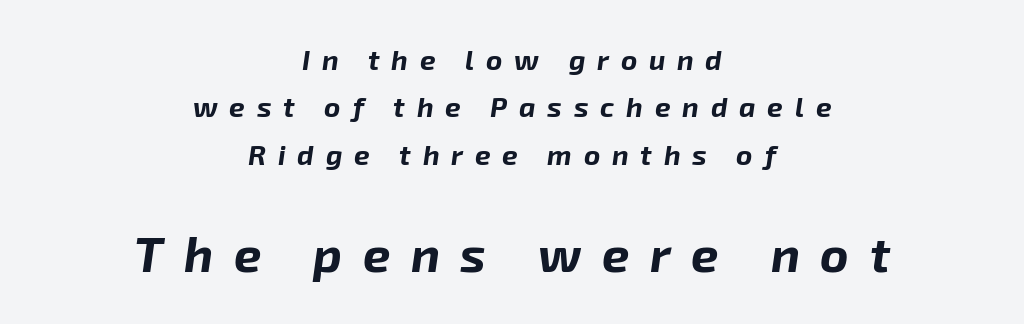
The typography opts for an oblique posture over an upright one. Beneath every word, the page is bare. The designer left line spacing at the default. You could not count columns in this text — the font is proportionally spaced. Layout note: lines centered.
